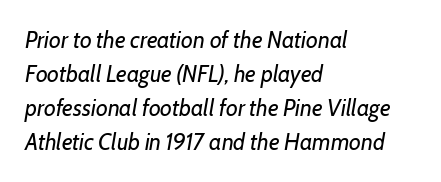
Descender tails drop into unmarked territory. Letter spacing: default. Compared with typical paragraphs, the rows here are spaced about the same. A classic flush-left, rag-right setting is used for this passage. It's the slanting kind of type. Is the stroke heavy? The answer is a plain regular-or-lighter.
